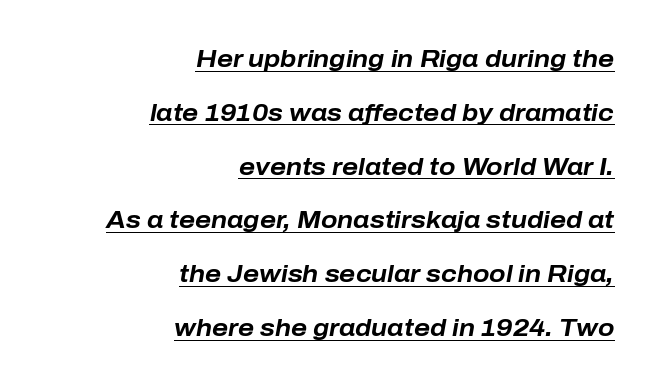
Q: Is the text bold? A: Yes.
Q: Is the text italic (slanted)? A: Yes, it leans right by about 10 degrees.
Q: Is the text underlined? A: Yes.
Q: How is the paragraph aligned? A: Right-aligned.
Q: Is the spacing between letters normal or unusually wide? A: Normal.
Q: Is the spacing between lines tight, normal or loose? A: Loose.
